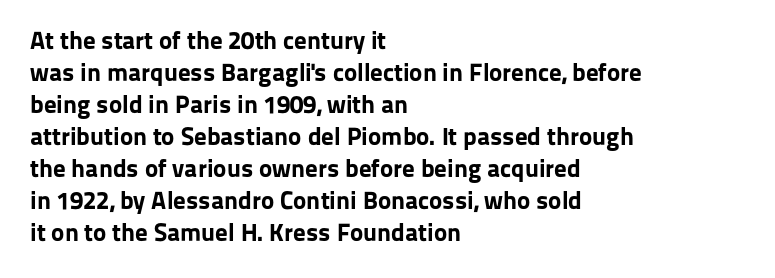
Q: Is the text bold? A: Yes.
Q: Is the text italic (slanted)? A: No, it is upright.
Q: Is the text underlined? A: No.
Q: How is the paragraph aligned? A: Left-aligned.
Q: Is the spacing between letters normal or unusually wide? A: Normal.
Q: Is the spacing between lines tight, normal or loose? A: Normal.
